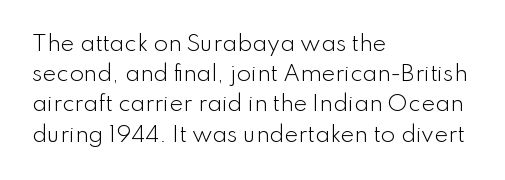
The image shows 21 px text type, upright; set left-aligned, normal line spacing (1.44x), normal letter spacing, not underlined.
